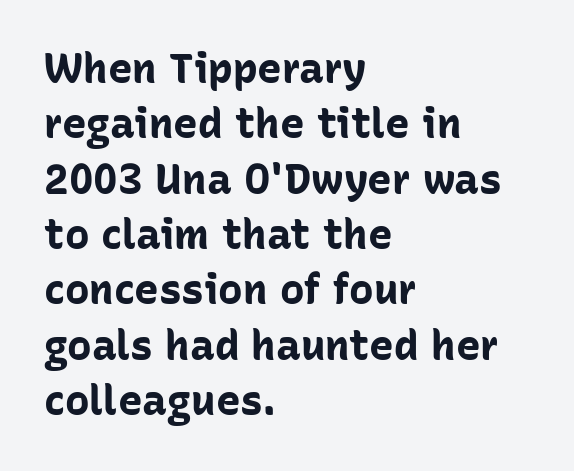
This is sans-serif lettering, the kind often seen on screens and signage. You could call the tracking neutral — neither tight nor loose. Compared with a centered layout, this one pins lines to the left instead. Glance below the letters and you will spot only blank space. Whoever set this chose a conventional vertical rhythm.
